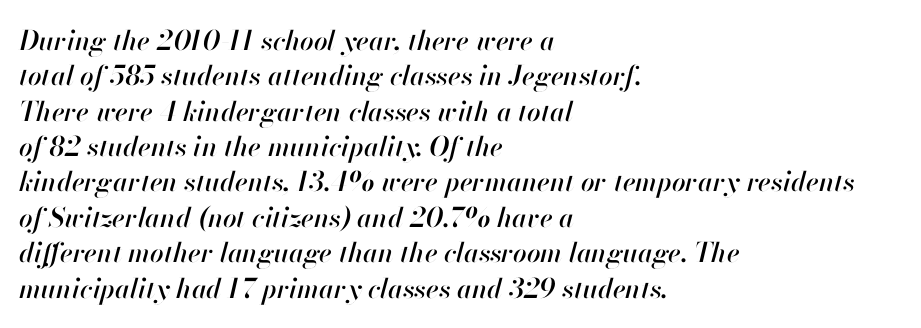
Each row of text sits above clean, open space. The rendering applies a slant to the glyphs. Is the letter spacing exaggerated? No — it looks like the ordinary default. The leading is moderate, giving the passage an even texture.
